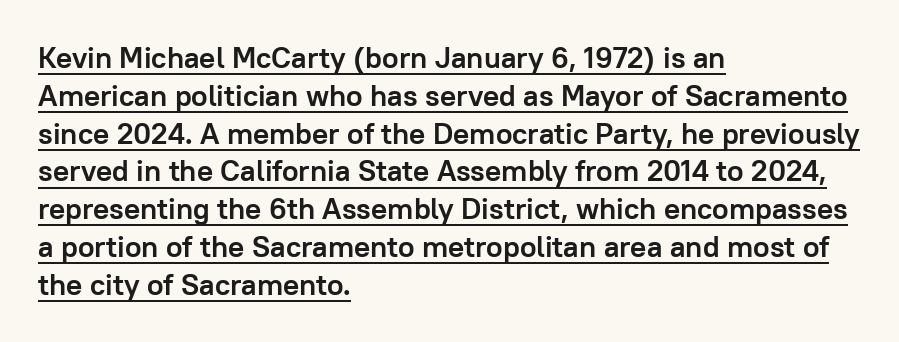
The image shows 30 px semibold sans-serif type, upright; set left-aligned, normal line spacing (1.26x), normal letter spacing, underlined; low stroke contrast and a medium x-height.
